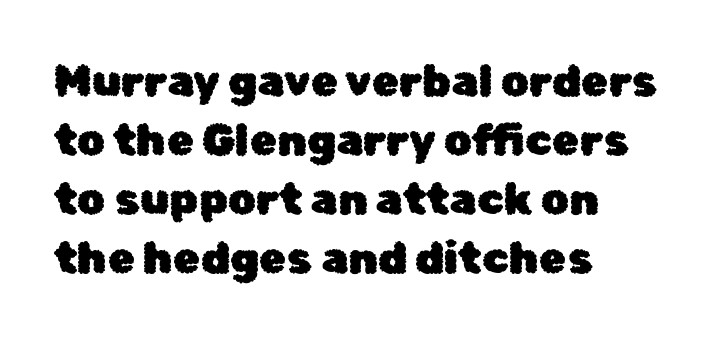
Q: Is the text italic (slanted)? A: No, it is upright.
Q: Is the typeface a serif or a sans-serif typeface? A: Sans-serif.
Q: Is the text underlined? A: No.
Q: How is the paragraph aligned? A: Left-aligned.
Q: Is the spacing between letters normal or unusually wide? A: Normal.
Q: Is the spacing between lines tight, normal or loose? A: Normal.
Q: Width (condensed, normal, or wide)? A: Normal.
Q: Stroke contrast? A: Low.
Q: x-height? A: Medium.
Q: Monospaced? A: No.
